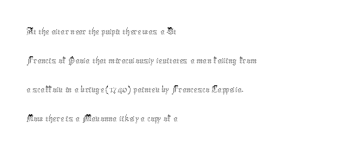
{"italic": "no", "bold": "no", "underline": "no", "align": "left", "line_spacing": "normal", "line_spacing_ratio": 1.45, "letter_spacing": "normal", "letter_spacing_em": 0.0, "glyph_px": 20}
